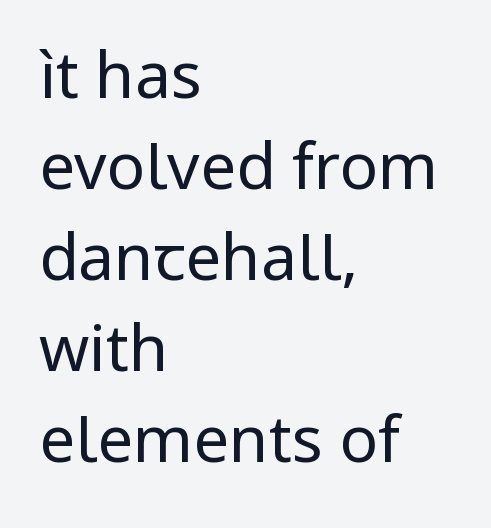
{"serif": "no", "italic": "no", "bold": "no", "weight": "regular", "width": "normal", "stroke_contrast": "low", "x_height": "medium", "monospaced": "no", "underline": "no", "align": "left", "line_spacing": "normal", "line_spacing_ratio": 1.42, "letter_spacing": "normal", "letter_spacing_em": 0.0, "glyph_px": 64}
